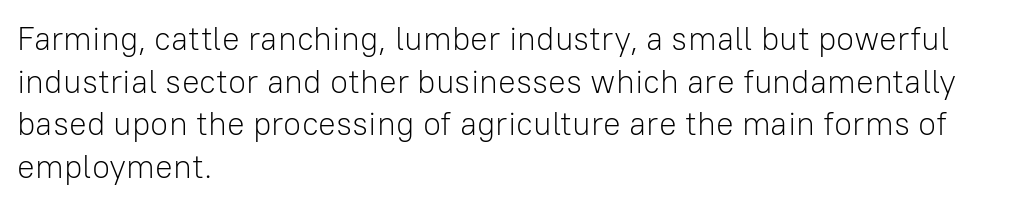
The image shows 33 px light sans-serif type, upright; set left-aligned, normal line spacing (1.29x), normal letter spacing, not underlined; low stroke contrast and a medium x-height.
